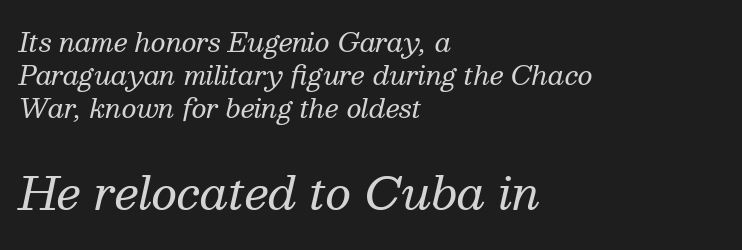
The image shows 45 px regular-weight serif type, italic (leaning right); set left-aligned, normal line spacing (1.26x), normal letter spacing, not underlined; the second (bottom) block is 1.73x larger; medium stroke contrast and a medium x-height.
